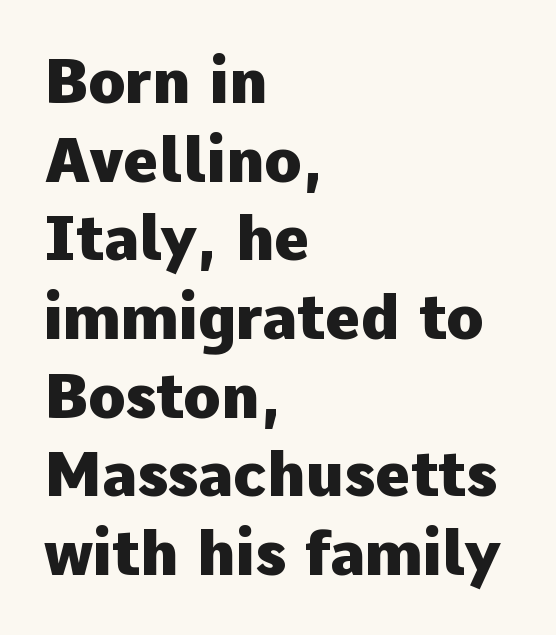
The image shows 61 px heavy sans-serif type, upright; set left-aligned, normal line spacing (1.29x), normal letter spacing, not underlined; low stroke contrast and a medium x-height.
